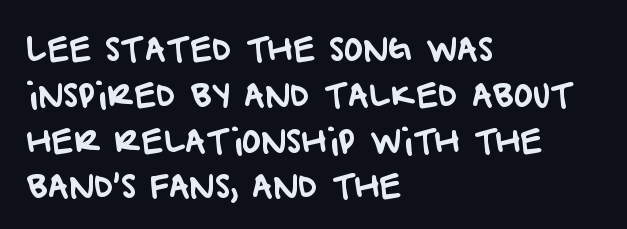
Q: Is the typeface a serif or a sans-serif typeface? A: Sans-serif.
Q: Is the text underlined? A: No.
Q: How is the paragraph aligned? A: Left-aligned.
Q: Is the spacing between letters normal or unusually wide? A: Normal.
Q: Is the spacing between lines tight, normal or loose? A: Normal.
Q: Width (condensed, normal, or wide)? A: Normal.
Q: Stroke contrast? A: Low.
Q: x-height? A: Large.
Q: Monospaced? A: No.
